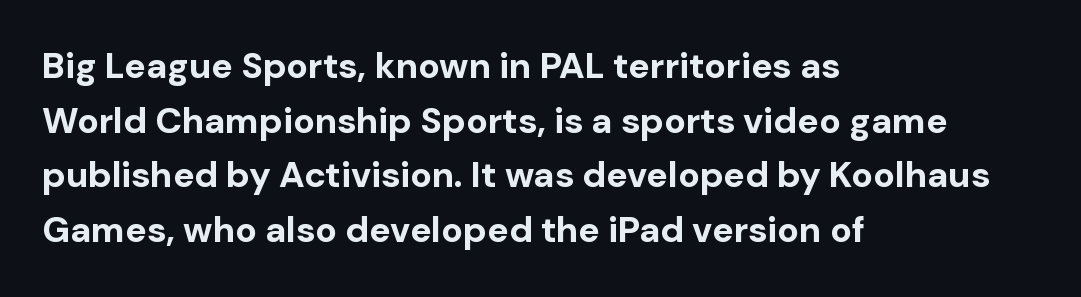
{"serif": "no", "italic": "no", "bold": "yes", "weight": "bold", "width": "normal", "stroke_contrast": "low", "x_height": "medium", "monospaced": "no", "underline": "no", "align": "left", "line_spacing": "normal", "line_spacing_ratio": 1.52, "letter_spacing": "normal", "letter_spacing_em": 0.0, "glyph_px": 36}
